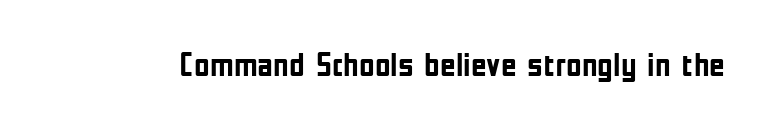
Q: Is the text bold? A: Yes.
Q: Is the text italic (slanted)? A: No, it is upright.
Q: Is the typeface a serif or a sans-serif typeface? A: Sans-serif.
Q: Is the text underlined? A: No.
Q: Is the spacing between letters normal or unusually wide? A: Normal.
Q: Width (condensed, normal, or wide)? A: Condensed.
Q: Stroke contrast? A: Low.
Q: x-height? A: Medium.
Q: Monospaced? A: No.
